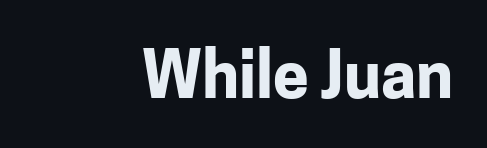
Observe the absence of serifs on each vertical stroke in this sample. Proportional: the letters do not fall into vertical columns. Words appear dense and cohesive because spacing is normal. Is the block centered? No — it sits flush against the right margin. Just letters on the line, the space beneath them empty.
